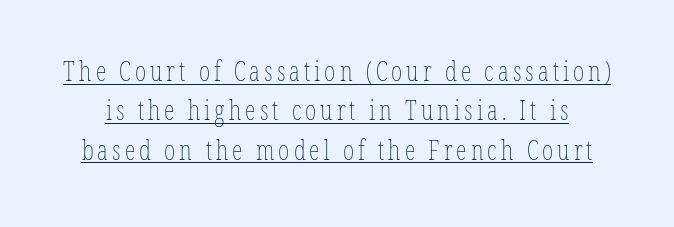
The image shows 27 px text type, upright; set normal line spacing (1.46x), underlined.
